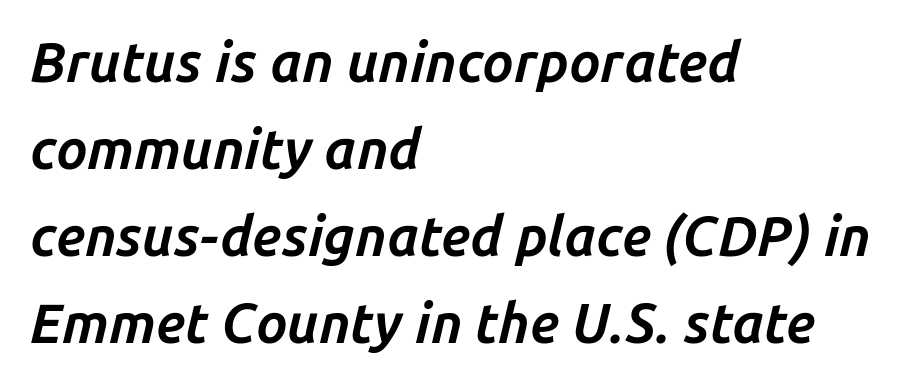
Q: Is the text bold? A: Yes.
Q: Is the text italic (slanted)? A: Yes, it leans right by about 14 degrees.
Q: Is the text underlined? A: No.
Q: How is the paragraph aligned? A: Left-aligned.
Q: Is the spacing between letters normal or unusually wide? A: Normal.
Q: Is the spacing between lines tight, normal or loose? A: Normal.
Q: Width (condensed, normal, or wide)? A: Normal.
Q: Stroke contrast? A: Low.
Q: x-height? A: Medium.
Q: Monospaced? A: No.
